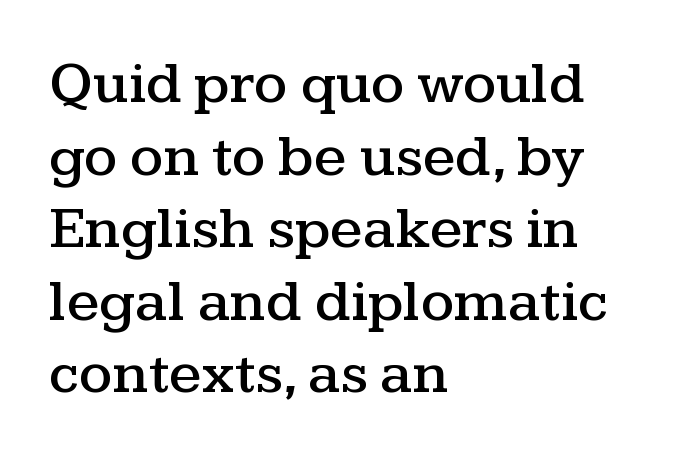
These lines are rendered in a variable-pitch font. When letters stand straight like this, we call the style roman or upright. I'd call this a serif setting — the letters wear small feet. The string is rendered with underlining switched off.
